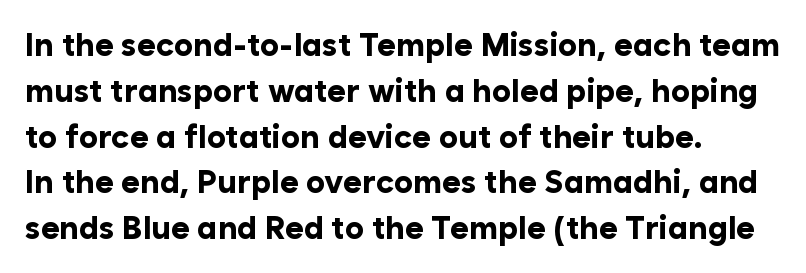
Q: Is the text bold? A: Yes.
Q: Is the text italic (slanted)? A: No, it is upright.
Q: Is the typeface a serif or a sans-serif typeface? A: Sans-serif.
Q: Is the text underlined? A: No.
Q: How is the paragraph aligned? A: Left-aligned.
Q: Is the spacing between letters normal or unusually wide? A: Normal.
Q: Is the spacing between lines tight, normal or loose? A: Normal.
Q: Width (condensed, normal, or wide)? A: Normal.
Q: Stroke contrast? A: Low.
Q: x-height? A: Medium.
Q: Monospaced? A: No.
